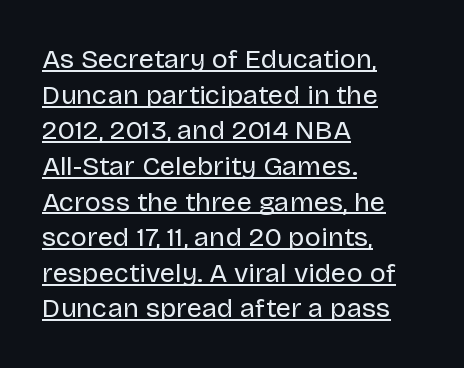
Q: Is the text bold? A: No.
Q: Is the text italic (slanted)? A: No, it is upright.
Q: Is the text underlined? A: Yes.
Q: How is the paragraph aligned? A: Left-aligned.
Q: Is the spacing between letters normal or unusually wide? A: Normal.
Q: Is the spacing between lines tight, normal or loose? A: Normal.
